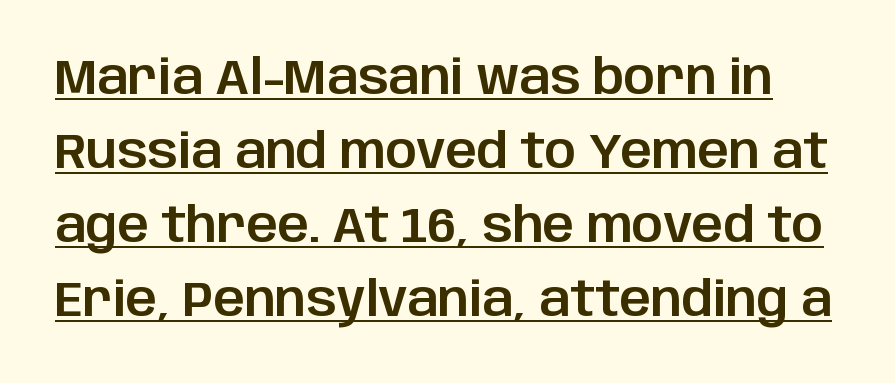
These lines are composed in type without serifs. In terms of letterspacing, this is plain default setting. What's the leading like? Ordinary, nothing unusual. These lines are rendered in a variable-pitch font. Unlike italic type, these characters show no tilt at all. A continuous stroke trails under the words, as in a hyperlink.
